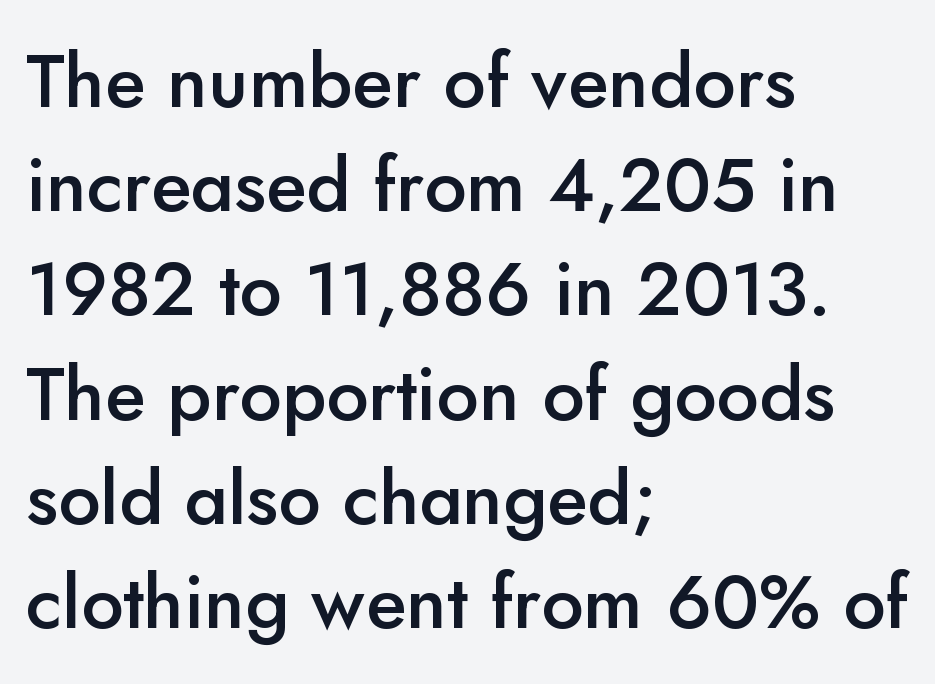
Q: Is the text bold? A: Semi-bold.
Q: Is the text italic (slanted)? A: No, it is upright.
Q: Is the typeface a serif or a sans-serif typeface? A: Sans-serif.
Q: Is the text underlined? A: No.
Q: How is the paragraph aligned? A: Left-aligned.
Q: Is the spacing between letters normal or unusually wide? A: Normal.
Q: Is the spacing between lines tight, normal or loose? A: Normal.
Q: Width (condensed, normal, or wide)? A: Normal.
Q: Stroke contrast? A: Low.
Q: x-height? A: Small.
Q: Monospaced? A: No.
